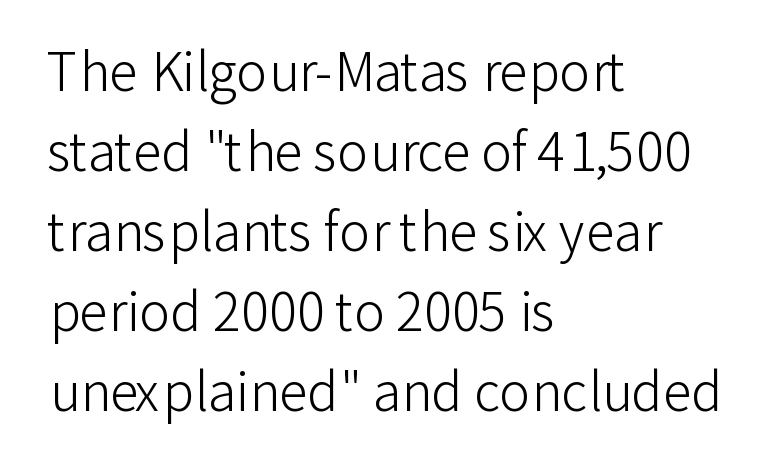
A typesetter would call this leading conventional body-copy spacing. Observe the ordinary spacing: letters are neighbours, not strangers. A typesetter would label this face a sans. Each line starts at the same left margin while the right side varies. The rendering uses natural spacing where letterforms have individual widths. The zone under the glyphs is completely vacant.
